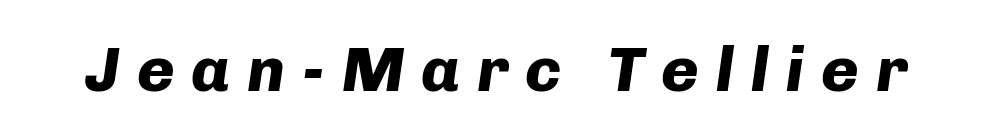
The image shows 64 px heavy type, italic (leaning right); set unusually wide letter spacing (+0.26 em), not underlined; low stroke contrast and a medium x-height.
